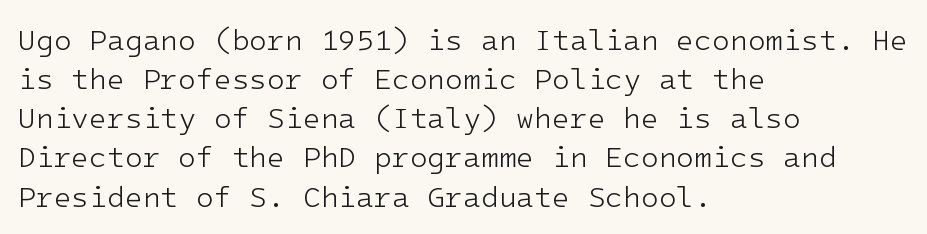
The image shows 29 px light sans-serif type, upright; set left-aligned, normal line spacing (1.35x), normal letter spacing, not underlined; low stroke contrast and a medium x-height.
